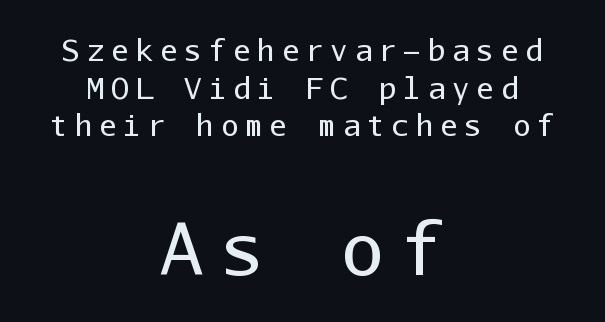
The image shows 72 px regular-weight sans-serif type, upright, monospaced; set centered, normal line spacing (1.3x), unusually wide letter spacing (+0.24 em), not underlined; the second (bottom) block is 2.48x larger; low stroke contrast and a medium x-height.
